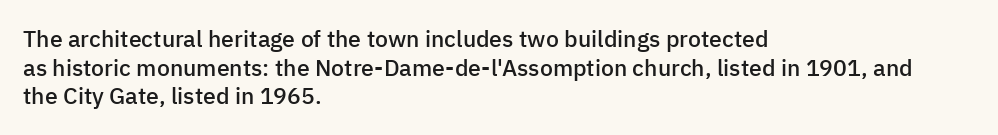
{"italic": "no", "bold": "semi", "underline": "no", "align": "left", "line_spacing": "normal", "line_spacing_ratio": 1.25, "letter_spacing": "normal", "letter_spacing_em": 0.0, "glyph_px": 23}
